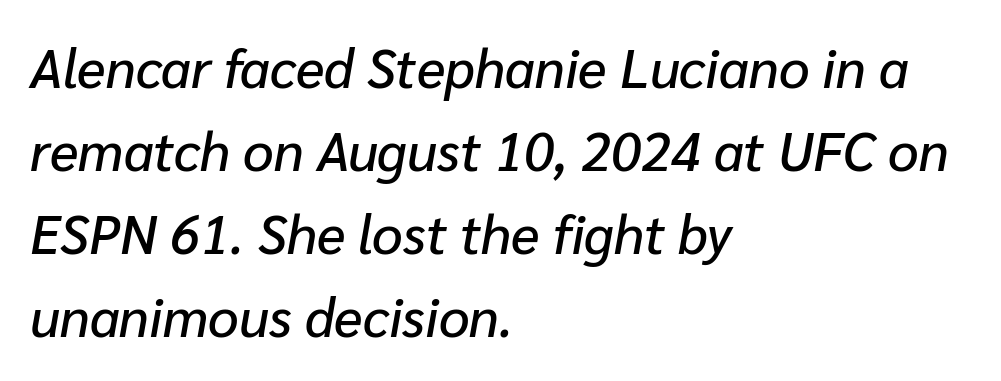
Left-aligned paragraph, ragged on the right. Regarding leading, the lines here are spaced in the standard way. The whole block is typeset with a tilt. Spacing verdict: proportional, widths tailored to each character. Students, note that the glyphs here touch the page at normal intervals.
